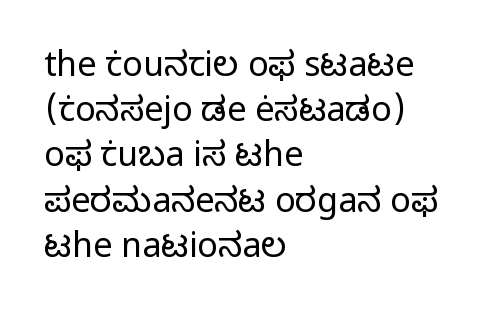
{"serif": "no", "italic": "no", "bold": "no", "weight": "regular", "width": "normal", "stroke_contrast": "low", "x_height": "medium", "monospaced": "no", "underline": "no", "align": "left", "line_spacing": "normal", "line_spacing_ratio": 1.33, "letter_spacing": "normal", "letter_spacing_em": 0.0, "glyph_px": 34}
